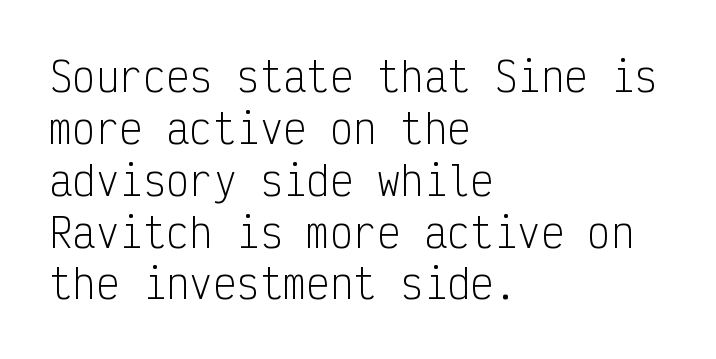
{"serif": "no", "italic": "no", "bold": "no", "weight": "light", "width": "condensed", "stroke_contrast": "low", "x_height": "medium", "monospaced": "yes", "underline": "no", "align": "left", "line_spacing": "normal", "line_spacing_ratio": 1.33, "letter_spacing": "normal", "letter_spacing_em": 0.0, "glyph_px": 39}
